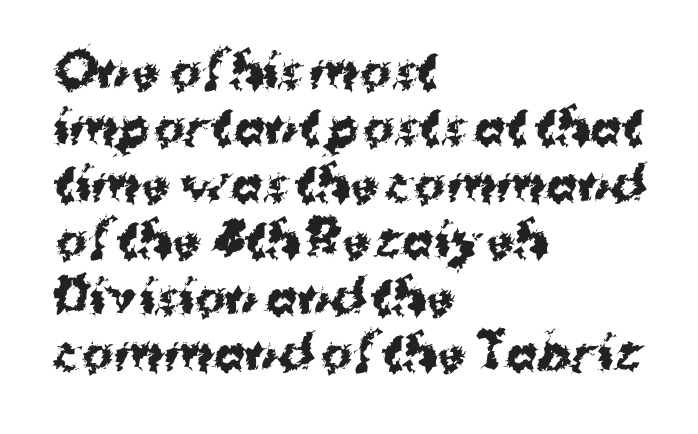
{"serif": "no", "bold": "yes", "weight": "bold", "width": "normal", "stroke_contrast": "medium", "x_height": "medium", "monospaced": "no", "underline": "no", "align": "left", "line_spacing_ratio": 1.2, "letter_spacing": "normal", "letter_spacing_em": 0.0, "glyph_px": 47}
